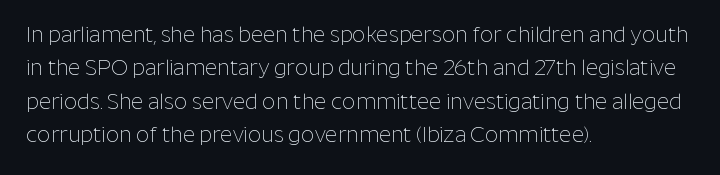
Q: Is the text bold? A: No.
Q: Is the text italic (slanted)? A: No, it is upright.
Q: Is the text underlined? A: No.
Q: How is the paragraph aligned? A: Left-aligned.
Q: Is the spacing between letters normal or unusually wide? A: Normal.
Q: Is the spacing between lines tight, normal or loose? A: Normal.
